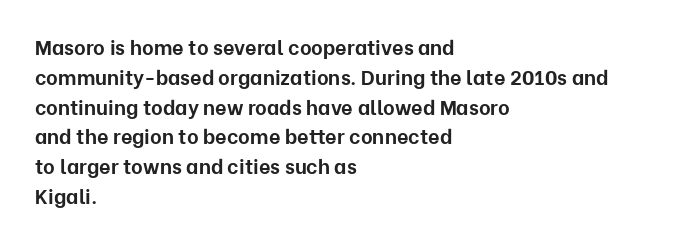
The image shows 20 px bold type, upright; set left-aligned, normal line spacing (1.49x), normal letter spacing, not underlined.
